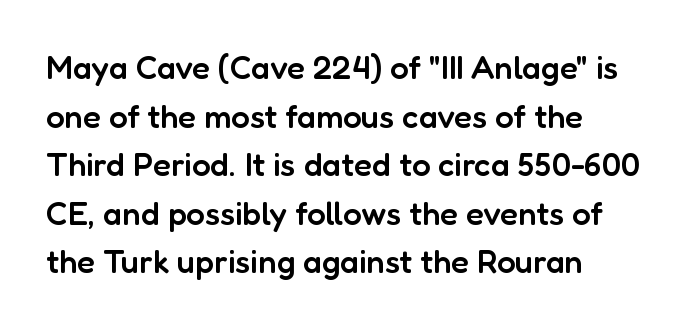
{"serif": "no", "italic": "no", "bold": "semi", "weight": "semibold", "width": "normal", "stroke_contrast": "low", "x_height": "medium", "monospaced": "no", "underline": "no", "align": "left", "line_spacing": "normal", "line_spacing_ratio": 1.47, "letter_spacing": "normal", "letter_spacing_em": 0.0, "glyph_px": 33}
